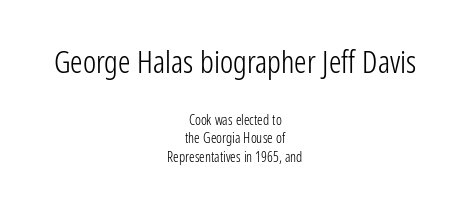
Q: Is the text bold? A: No.
Q: Is the text italic (slanted)? A: No, it is upright.
Q: Is the typeface a serif or a sans-serif typeface? A: Sans-serif.
Q: Is the text underlined? A: No.
Q: How is the paragraph aligned? A: Centered.
Q: Is the spacing between letters normal or unusually wide? A: Normal.
Q: Is the spacing between lines tight, normal or loose? A: Normal.
Q: Which block of text is set in a larger size, the first (top) or the second (bottom)? A: The first (top) one.
Q: Width (condensed, normal, or wide)? A: Condensed.
Q: Stroke contrast? A: Low.
Q: x-height? A: Medium.
Q: Monospaced? A: No.
